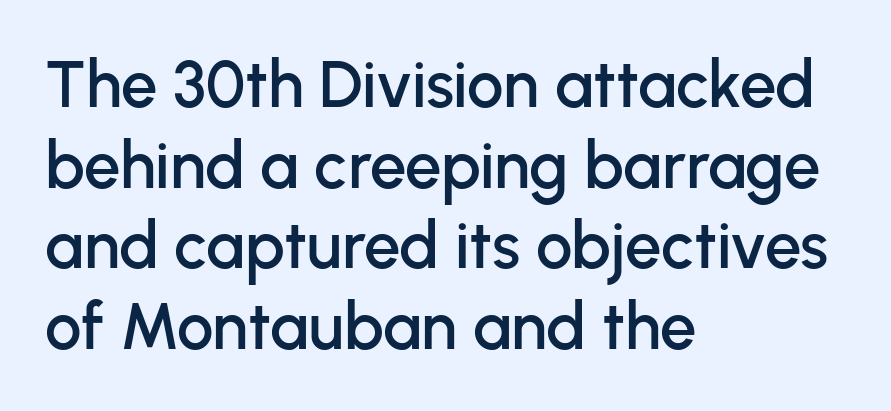
Q: Is the text italic (slanted)? A: No, it is upright.
Q: Is the typeface a serif or a sans-serif typeface? A: Sans-serif.
Q: Is the text underlined? A: No.
Q: How is the paragraph aligned? A: Left-aligned.
Q: Is the spacing between letters normal or unusually wide? A: Normal.
Q: Width (condensed, normal, or wide)? A: Normal.
Q: Stroke contrast? A: Low.
Q: x-height? A: Medium.
Q: Monospaced? A: No.
